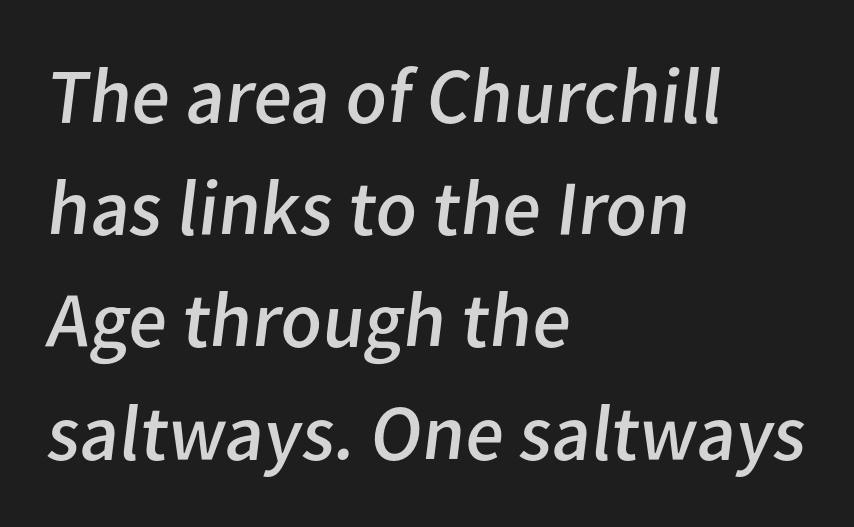
Q: Is the text bold? A: No.
Q: Is the typeface a serif or a sans-serif typeface? A: Sans-serif.
Q: Is the text underlined? A: No.
Q: How is the paragraph aligned? A: Left-aligned.
Q: Is the spacing between letters normal or unusually wide? A: Normal.
Q: Is the spacing between lines tight, normal or loose? A: Normal.
Q: Width (condensed, normal, or wide)? A: Normal.
Q: Stroke contrast? A: Low.
Q: x-height? A: Medium.
Q: Monospaced? A: No.
